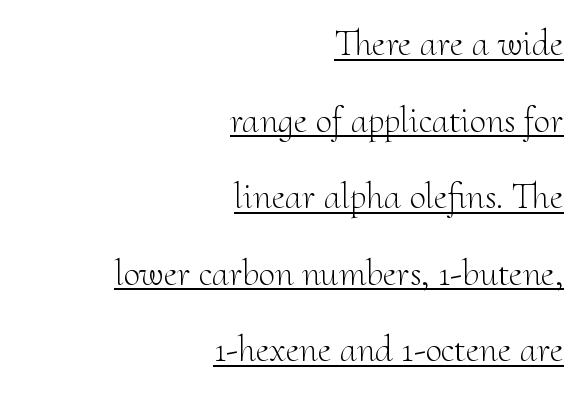
{"serif": "yes", "italic": "no", "bold": "no", "weight": "light", "width": "normal", "stroke_contrast": "medium", "x_height": "small", "monospaced": "no", "underline": "yes", "align": "right", "line_spacing": "loose", "line_spacing_ratio": 2.07, "letter_spacing": "normal", "letter_spacing_em": 0.0, "glyph_px": 37}
